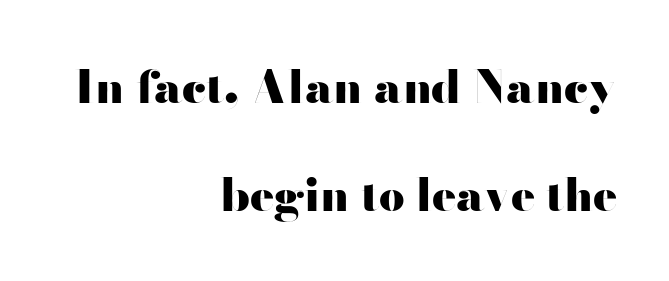
{"serif": "no", "italic": "no", "bold": "yes", "weight": "heavy", "width": "wide", "stroke_contrast": "high", "x_height": "small", "monospaced": "no", "underline": "no", "align": "right", "line_spacing": "loose", "line_spacing_ratio": 2.4, "letter_spacing": "normal", "letter_spacing_em": 0.0, "glyph_px": 45}
